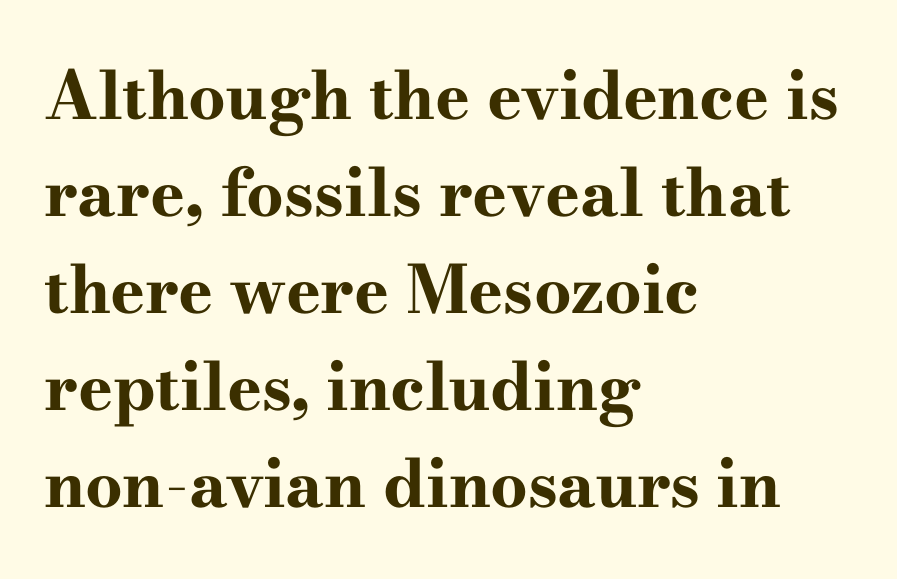
Stroke terminals: seriffed. Decoration check: the copy has no underline. In terms of weight, the rendering is a true, heavy bold. Note the varied advance widths — an 'i' is clearly narrower than an 'm'. This sample keeps an unexceptional amount of space between lines. Every character sits straight up, as roman type does.
